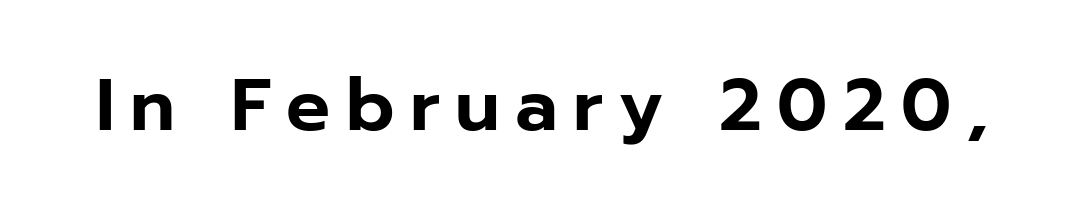
The face used here is proportionally spaced, like ordinary book or web type. Vertical strokes here are truly vertical. Type style note: lacks serifs. Letter spacing: wide. Anything drawn beneath the words? Only blank space.
